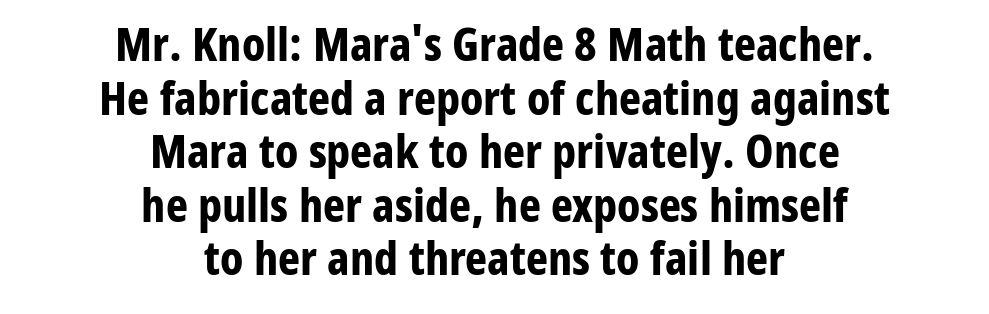
Think of a printed novel: that variable character pitch is what you see here. This rendering features lettering with no underline. The type sits square on the baseline with zero lean. Nothing unusual about the tracking: characters are spaced as the font intends. Does the leading feel generous? Not at all — it's pinched. The rag falls on both sides of this text block equally.
